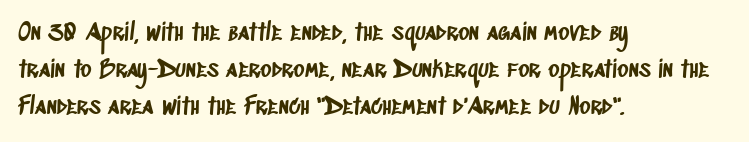
{"underline": "no", "align": "left", "line_spacing": "normal", "line_spacing_ratio": 1.55, "letter_spacing": "normal", "letter_spacing_em": 0.0, "glyph_px": 24}
